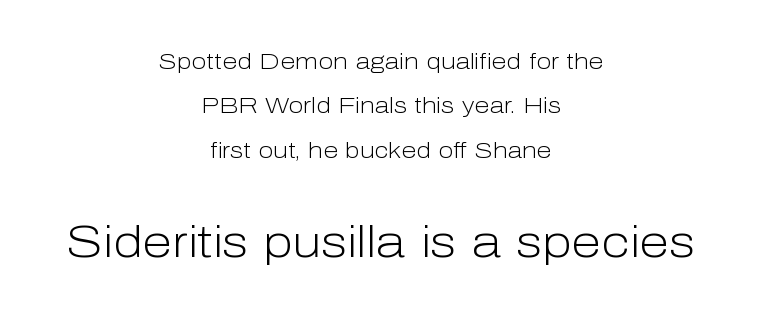
The image shows 44 px light sans-serif type, upright; set centered, loose line spacing (2.02x), normal letter spacing, not underlined; the second (bottom) block is 2.0x larger; low stroke contrast and a medium x-height.
